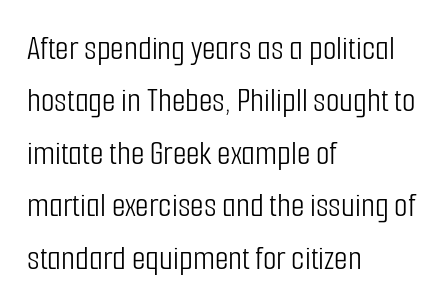
Q: Is the text bold? A: No.
Q: Is the text italic (slanted)? A: No, it is upright.
Q: Is the typeface a serif or a sans-serif typeface? A: Sans-serif.
Q: Is the text underlined? A: No.
Q: How is the paragraph aligned? A: Left-aligned.
Q: Is the spacing between letters normal or unusually wide? A: Normal.
Q: Is the spacing between lines tight, normal or loose? A: Normal.
Q: Width (condensed, normal, or wide)? A: Condensed.
Q: Stroke contrast? A: Low.
Q: x-height? A: Medium.
Q: Monospaced? A: No.
